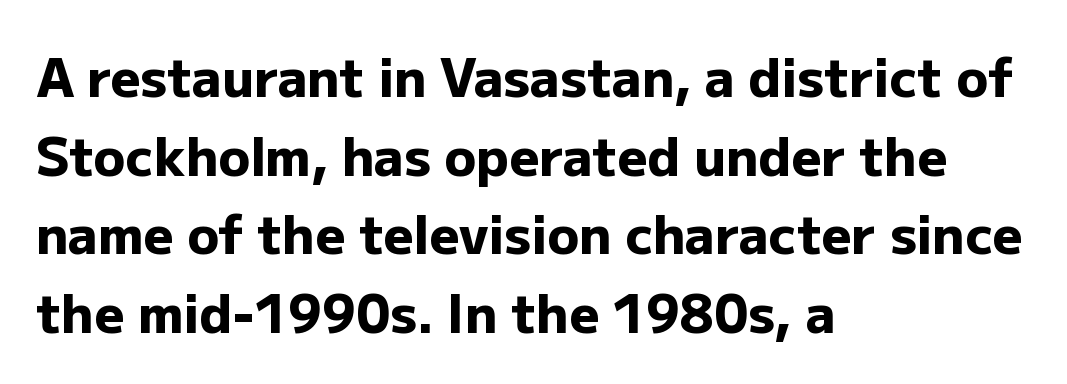
Q: Is the text bold? A: Yes.
Q: Is the text italic (slanted)? A: No, it is upright.
Q: Is the typeface a serif or a sans-serif typeface? A: Sans-serif.
Q: Is the text underlined? A: No.
Q: How is the paragraph aligned? A: Left-aligned.
Q: Is the spacing between letters normal or unusually wide? A: Normal.
Q: Is the spacing between lines tight, normal or loose? A: Normal.
Q: Width (condensed, normal, or wide)? A: Normal.
Q: Stroke contrast? A: Low.
Q: x-height? A: Medium.
Q: Monospaced? A: No.
